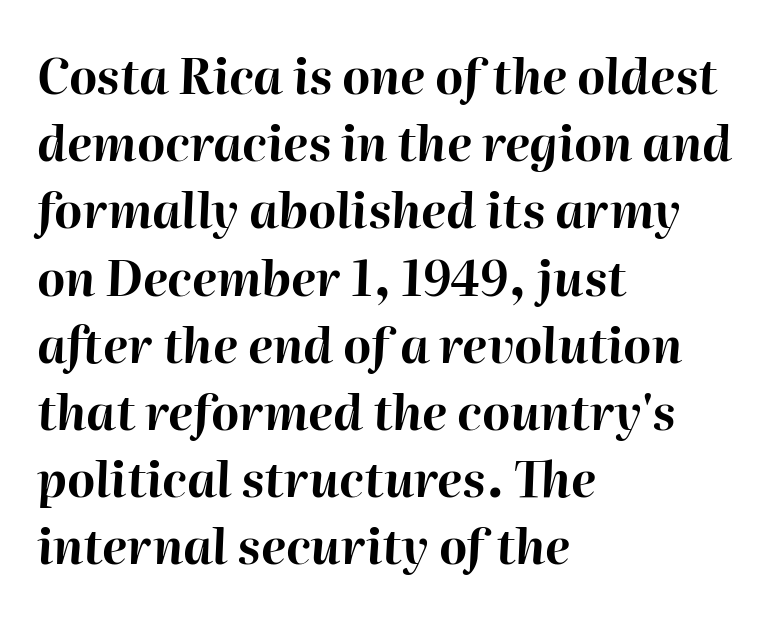
{"italic": "yes", "lean": "right", "slant_degrees": 2, "bold": "yes", "weight": "bold", "width": "normal", "stroke_contrast": "high", "x_height": "medium", "monospaced": "no", "underline": "no", "align": "left", "line_spacing": "normal", "line_spacing_ratio": 1.4, "letter_spacing": "normal", "letter_spacing_em": 0.0, "glyph_px": 48}
